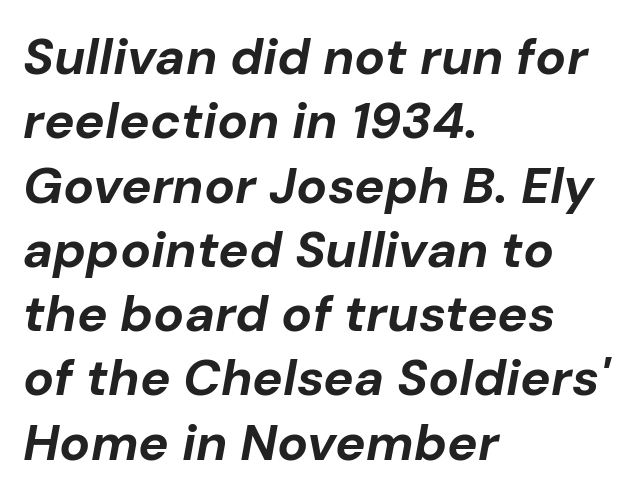
Look at the stroke-to-counter ratio: heavy, a bold. Every character sits at an angle, as italics do. Just letters on the line, the space beneath them empty. The face used here is proportionally spaced, like ordinary book or web type. Between one letter and the next there's only the usual sliver of space. Summary of vertical rhythm: regular, with standard interline spacing.
